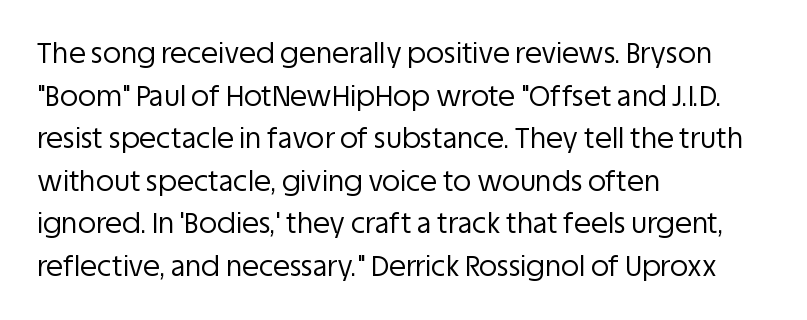
Q: Is the text bold? A: No.
Q: Is the text italic (slanted)? A: No, it is upright.
Q: Is the typeface a serif or a sans-serif typeface? A: Sans-serif.
Q: Is the text underlined? A: No.
Q: How is the paragraph aligned? A: Left-aligned.
Q: Is the spacing between letters normal or unusually wide? A: Normal.
Q: Is the spacing between lines tight, normal or loose? A: Normal.
Q: Width (condensed, normal, or wide)? A: Normal.
Q: Stroke contrast? A: Low.
Q: x-height? A: Large.
Q: Monospaced? A: No.
